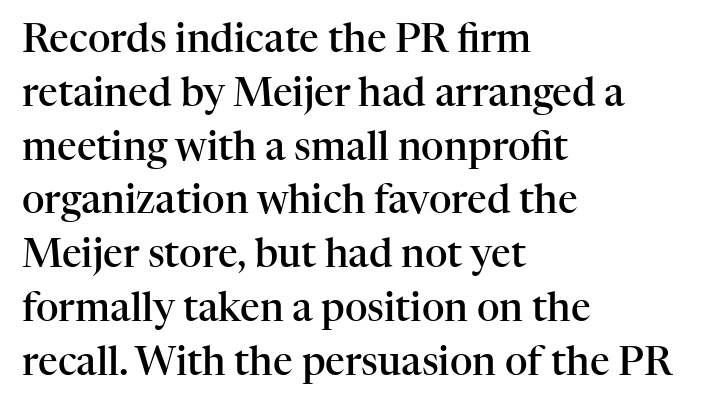
{"serif": "yes", "italic": "no", "bold": "semi", "weight": "semibold", "width": "normal", "stroke_contrast": "high", "x_height": "medium", "monospaced": "no", "underline": "no", "align": "left", "line_spacing": "normal", "line_spacing_ratio": 1.38, "letter_spacing": "normal", "letter_spacing_em": 0.0, "glyph_px": 39}
